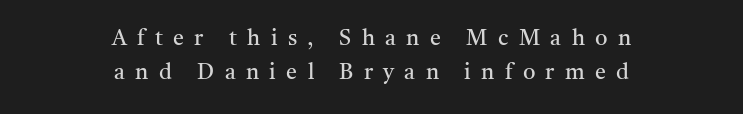
The image shows 22 px text type, upright; set centered, normal line spacing (1.56x), unusually wide letter spacing (+0.47 em), not underlined.
